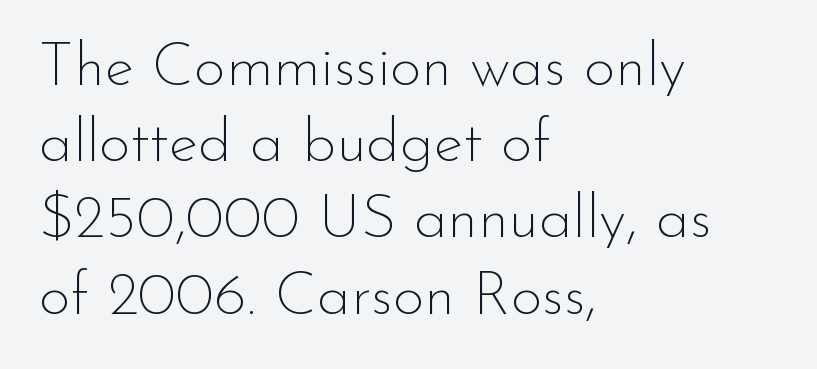
The image shows 61 px thin sans-serif type, upright; set left-aligned, normal line spacing (1.25x), normal letter spacing, not underlined; low stroke contrast and a small x-height.
